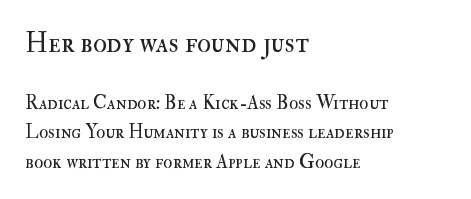
The image shows 28 px regular-weight type, upright; set left-aligned, normal line spacing (1.55x), normal letter spacing, not underlined; the first (top) block is 1.47x larger; high stroke contrast and a small x-height.
